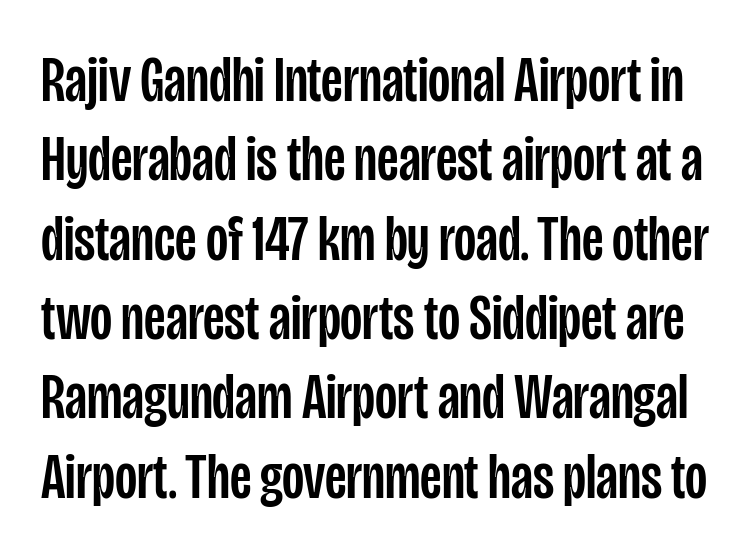
The image shows 64 px condensed sans-serif type, upright; set line spacing 1.24x, normal letter spacing, not underlined; low stroke contrast and a large x-height.
